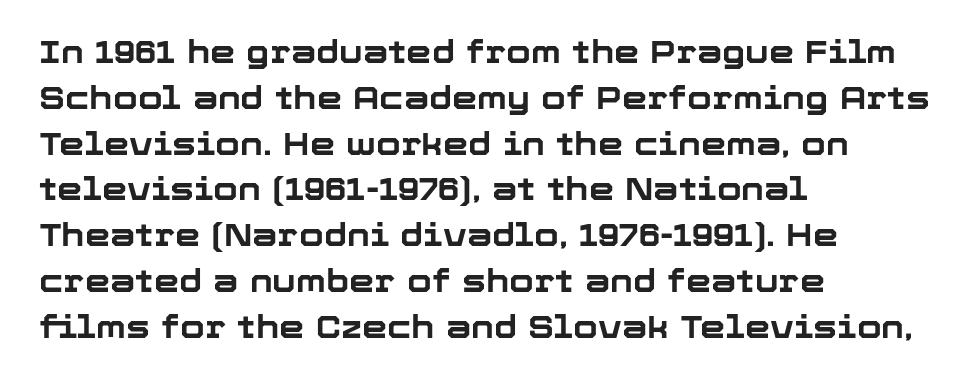
Q: Is the text bold? A: Yes.
Q: Is the text italic (slanted)? A: No, it is upright.
Q: Is the typeface a serif or a sans-serif typeface? A: Sans-serif.
Q: Is the text underlined? A: No.
Q: How is the paragraph aligned? A: Left-aligned.
Q: Is the spacing between letters normal or unusually wide? A: Normal.
Q: Is the spacing between lines tight, normal or loose? A: Normal.
Q: Width (condensed, normal, or wide)? A: Normal.
Q: Stroke contrast? A: Low.
Q: x-height? A: Medium.
Q: Monospaced? A: No.
